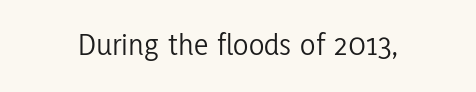
Q: Is the text bold? A: No.
Q: Is the text italic (slanted)? A: No, it is upright.
Q: Is the typeface a serif or a sans-serif typeface? A: Sans-serif.
Q: Is the text underlined? A: No.
Q: How is the paragraph aligned? A: Centered.
Q: Is the spacing between letters normal or unusually wide? A: Normal.
Q: Width (condensed, normal, or wide)? A: Condensed.
Q: Stroke contrast? A: Low.
Q: x-height? A: Medium.
Q: Monospaced? A: No.
